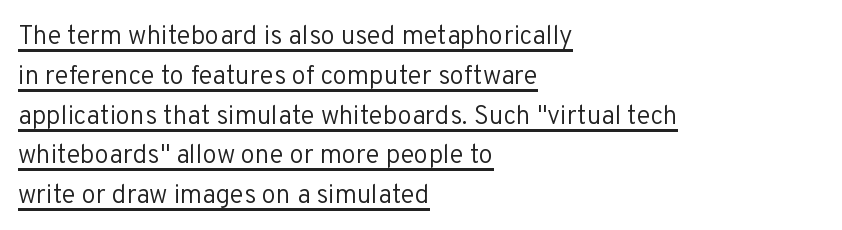
The image shows 26 px text type, upright; set left-aligned, normal line spacing (1.53x), normal letter spacing, underlined.
